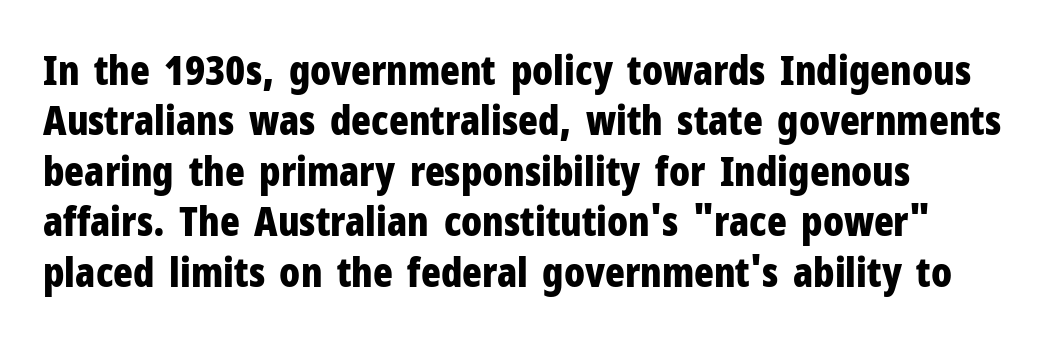
{"serif": "no", "italic": "no", "bold": "yes", "weight": "bold", "width": "condensed", "stroke_contrast": "low", "x_height": "medium", "monospaced": "no", "underline": "no", "align": "left", "line_spacing_ratio": 1.23, "letter_spacing": "normal", "letter_spacing_em": 0.0, "glyph_px": 41}
